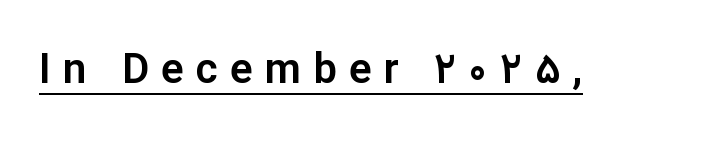
{"serif": "no", "italic": "no", "width": "normal", "stroke_contrast": "low", "x_height": "medium", "monospaced": "no", "underline": "yes", "letter_spacing": "wide", "letter_spacing_em": 0.29, "glyph_px": 42}
